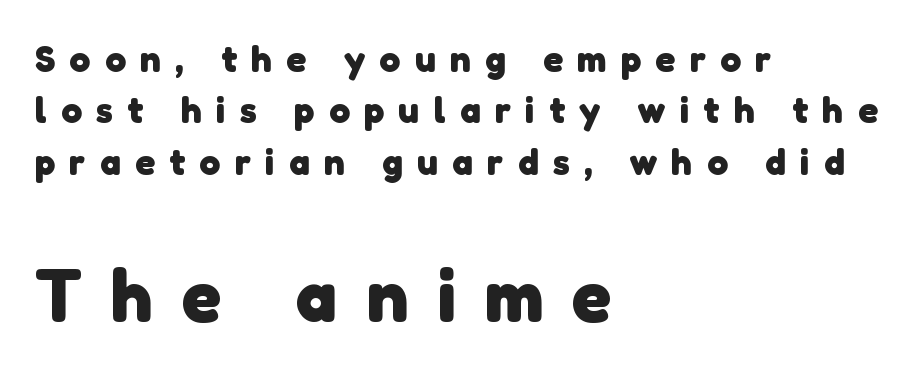
The face used here has the dense, thick strokes of a bold. A typesetter would label this face a sans. What's the leading like? Ordinary, nothing unusual. Which of the two is more prominent by size? The second, at the bottom.
